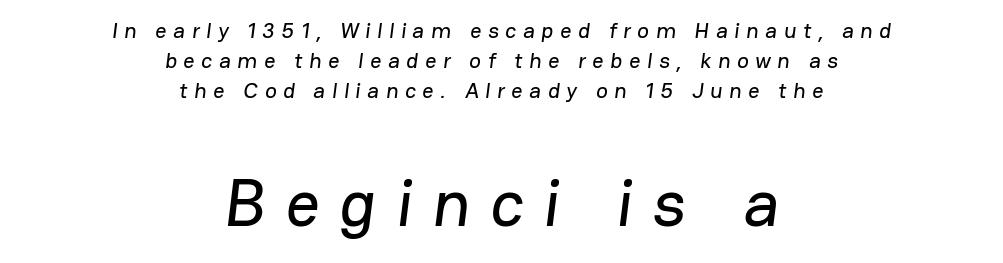
The image shows 67 px sans-serif type; set centered, normal line spacing (1.36x), unusually wide letter spacing (+0.3 em), not underlined; the second (bottom) block is 3.05x larger; low stroke contrast and a medium x-height.
